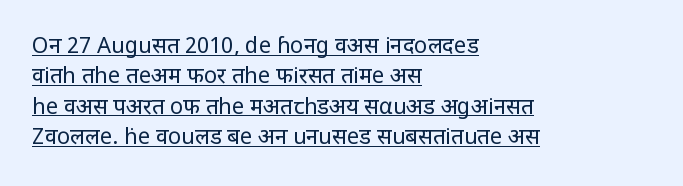
The image shows 22 px text type, upright; set left-aligned, normal line spacing (1.38x), normal letter spacing, underlined.
